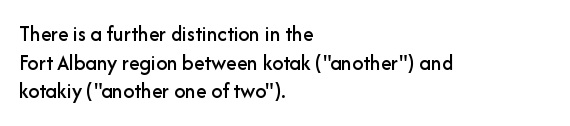
Q: Is the text italic (slanted)? A: No, it is upright.
Q: Is the text underlined? A: No.
Q: How is the paragraph aligned? A: Left-aligned.
Q: Is the spacing between letters normal or unusually wide? A: Normal.
Q: Is the spacing between lines tight, normal or loose? A: Normal.
